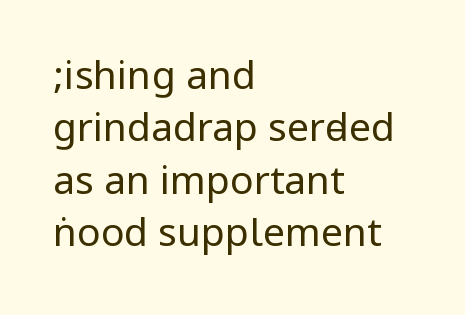
{"serif": "no", "italic": "no", "bold": "no", "weight": "regular", "width": "condensed", "stroke_contrast": "low", "underline": "no", "align": "left", "line_spacing": "normal", "line_spacing_ratio": 1.34, "letter_spacing": "normal", "letter_spacing_em": 0.0, "glyph_px": 39}
